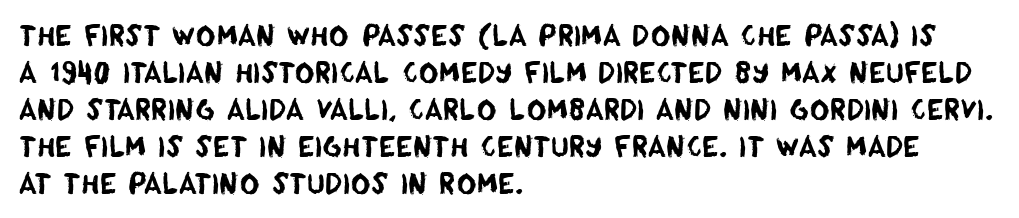
The lines are quadded left. The passage shown stacks its lines at a standard gap. Type without underlining. The passage shown has conventional tracking throughout.
